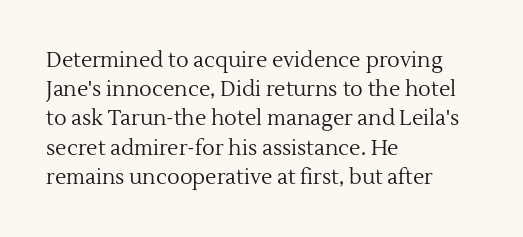
{"italic": "no", "bold": "no", "underline": "no", "align": "left", "line_spacing": "normal", "line_spacing_ratio": 1.39, "letter_spacing": "normal", "letter_spacing_em": 0.0, "glyph_px": 21}
